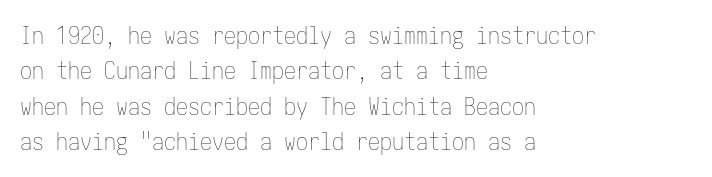
Q: Is the text bold? A: No.
Q: Is the text italic (slanted)? A: No, it is upright.
Q: Is the text underlined? A: No.
Q: How is the paragraph aligned? A: Left-aligned.
Q: Is the spacing between letters normal or unusually wide? A: Normal.
Q: Is the spacing between lines tight, normal or loose? A: Normal.
